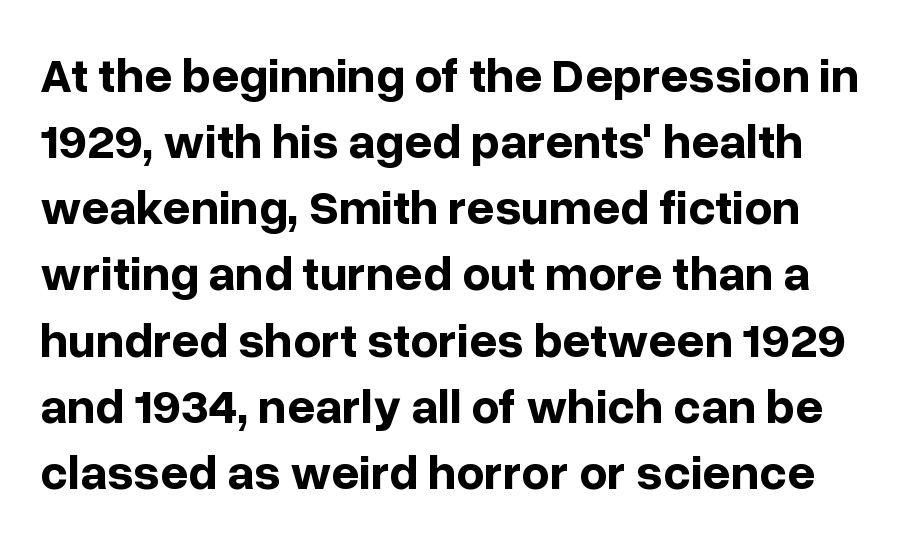
Q: Is the text bold? A: Yes.
Q: Is the text italic (slanted)? A: No, it is upright.
Q: Is the typeface a serif or a sans-serif typeface? A: Sans-serif.
Q: Is the text underlined? A: No.
Q: Is the spacing between letters normal or unusually wide? A: Normal.
Q: Is the spacing between lines tight, normal or loose? A: Normal.
Q: Width (condensed, normal, or wide)? A: Normal.
Q: Stroke contrast? A: Low.
Q: x-height? A: Medium.
Q: Monospaced? A: No.
